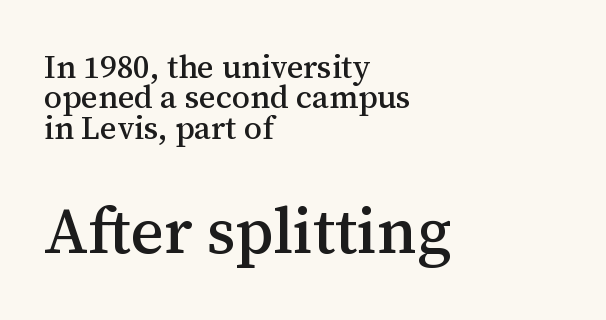
Q: Is the text italic (slanted)? A: No, it is upright.
Q: Is the typeface a serif or a sans-serif typeface? A: Serif.
Q: Is the text underlined? A: No.
Q: How is the paragraph aligned? A: Left-aligned.
Q: Is the spacing between letters normal or unusually wide? A: Normal.
Q: Is the spacing between lines tight, normal or loose? A: Tight.
Q: Which block of text is set in a larger size, the first (top) or the second (bottom)? A: The second (bottom) one.
Q: Width (condensed, normal, or wide)? A: Normal.
Q: Stroke contrast? A: Medium.
Q: x-height? A: Medium.
Q: Monospaced? A: No.
